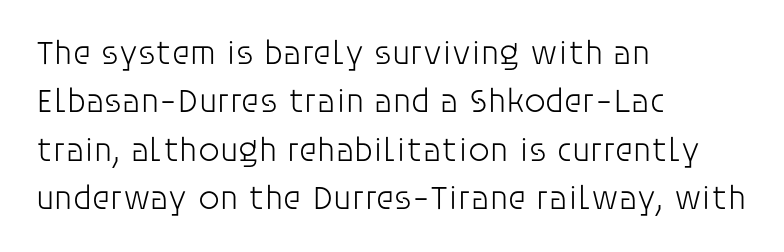
Students, observe: this is what conventionally led text looks like. A light-to-regular cut is what we see here. Tracking here is standard; glyphs follow each other at the usual distance. Each letter's strokes conclude bluntly, with no projecting serifs. A roman cut, with each character standing at attention. The typesetter chose a ragged-right arrangement here.
